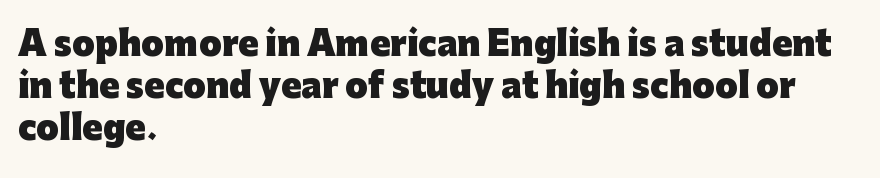
{"serif": "no", "italic": "no", "bold": "yes", "weight": "heavy", "width": "normal", "stroke_contrast": "low", "x_height": "medium", "monospaced": "no", "underline": "no", "align": "left", "line_spacing": "normal", "line_spacing_ratio": 1.27, "letter_spacing": "normal", "letter_spacing_em": 0.0, "glyph_px": 33}
